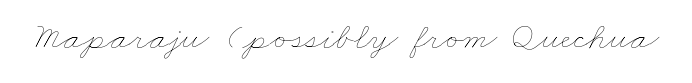
Q: Is the text bold? A: No.
Q: Is the text underlined? A: No.
Q: Is the spacing between letters normal or unusually wide? A: Normal.
Q: Width (condensed, normal, or wide)? A: Wide.
Q: Stroke contrast? A: Low.
Q: x-height? A: Small.
Q: Monospaced? A: No.
